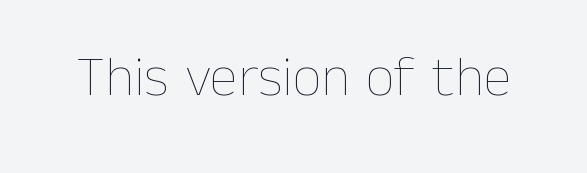
The face looks like a standard text weight, possibly lighter. Rendered with straight, roman letterforms. Quick note: underline off. You could not count columns in this text — the font is proportionally spaced. Is the letter spacing exaggerated? No — it looks like the ordinary default.
